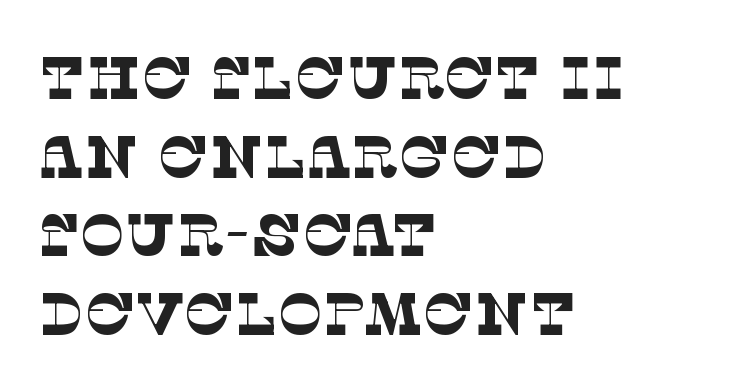
Q: Is the text bold? A: No.
Q: Is the typeface a serif or a sans-serif typeface? A: Serif.
Q: Is the text underlined? A: No.
Q: How is the paragraph aligned? A: Left-aligned.
Q: Is the spacing between letters normal or unusually wide? A: Normal.
Q: Is the spacing between lines tight, normal or loose? A: Normal.
Q: Width (condensed, normal, or wide)? A: Normal.
Q: Stroke contrast? A: Low.
Q: x-height? A: Large.
Q: Monospaced? A: No.
